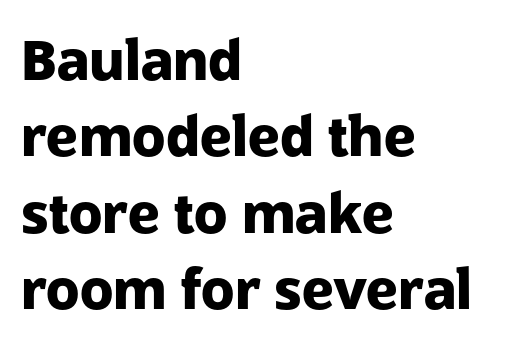
{"serif": "no", "italic": "no", "bold": "yes", "weight": "heavy", "width": "normal", "stroke_contrast": "low", "x_height": "medium", "monospaced": "no", "underline": "no", "align": "left", "line_spacing": "normal", "line_spacing_ratio": 1.39, "letter_spacing": "normal", "letter_spacing_em": 0.0, "glyph_px": 55}
